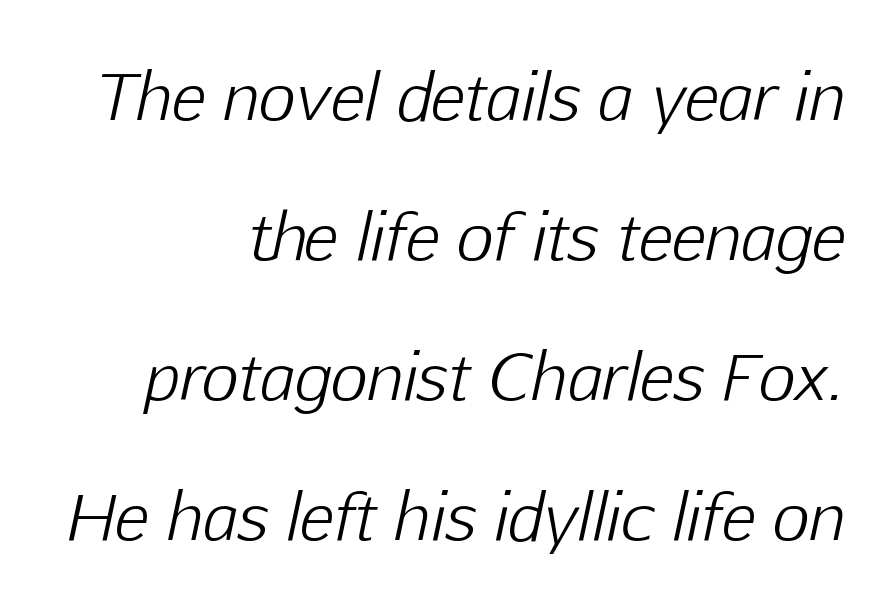
Where is the straight margin? On the right. The letters advance in unequal steps, a hallmark of proportional type. Heaviness? Minimal to ordinary, like unemphasized prose. The gaps between neighbouring characters are ordinary and unremarkable. Emphasis-style slanted type is in use.
